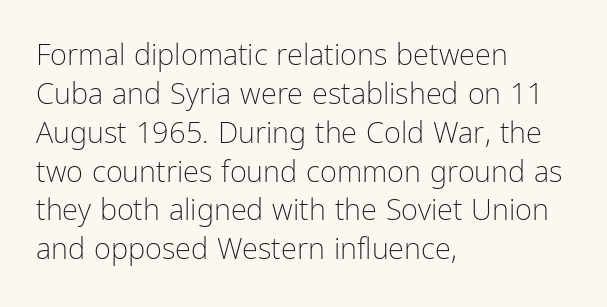
{"serif": "no", "italic": "no", "bold": "no", "weight": "light", "width": "condensed", "stroke_contrast": "low", "x_height": "medium", "monospaced": "no", "underline": "no", "align": "left", "line_spacing": "normal", "line_spacing_ratio": 1.34, "letter_spacing": "normal", "letter_spacing_em": 0.0, "glyph_px": 29}
